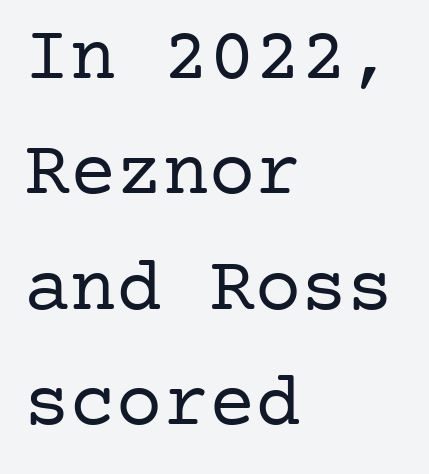
{"serif": "yes", "italic": "no", "bold": "no", "weight": "regular", "width": "normal", "stroke_contrast": "low", "x_height": "medium", "underline": "no", "align": "left", "line_spacing": "normal", "line_spacing_ratio": 1.5, "letter_spacing": "normal", "letter_spacing_em": 0.0, "glyph_px": 77}
